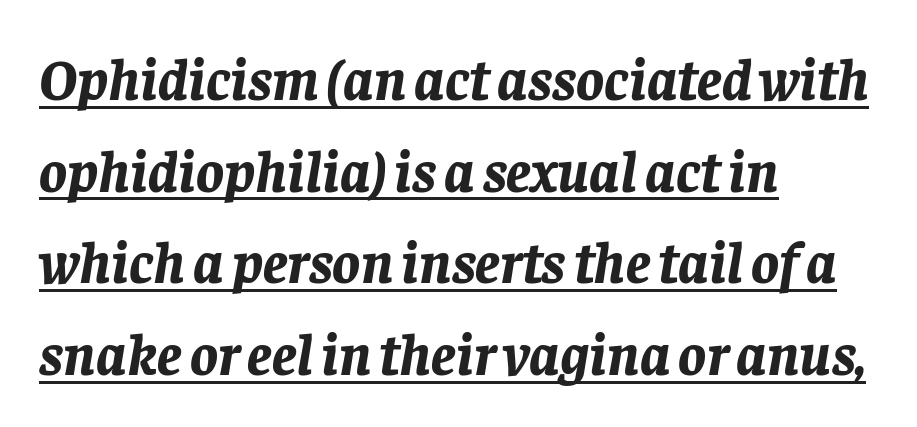
Q: Is the text bold? A: Yes.
Q: Is the text italic (slanted)? A: Yes, it leans right by about 8 degrees.
Q: Is the text underlined? A: Yes.
Q: How is the paragraph aligned? A: Left-aligned.
Q: Is the spacing between letters normal or unusually wide? A: Normal.
Q: Is the spacing between lines tight, normal or loose? A: Normal.
Q: Width (condensed, normal, or wide)? A: Normal.
Q: Stroke contrast? A: Low.
Q: x-height? A: Large.
Q: Monospaced? A: No.
